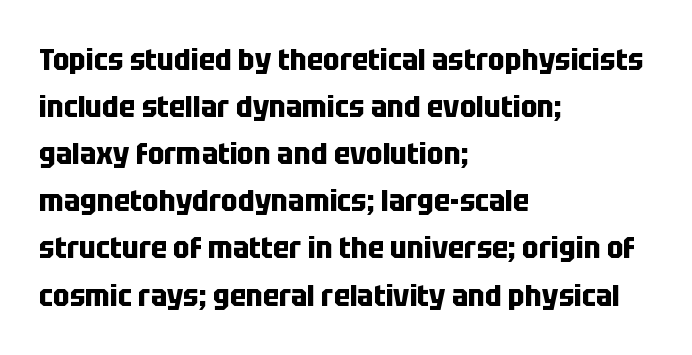
The image shows 31 px bold, condensed sans-serif type, upright; set left-aligned, normal line spacing (1.52x), normal letter spacing, not underlined; low stroke contrast and a large x-height.
